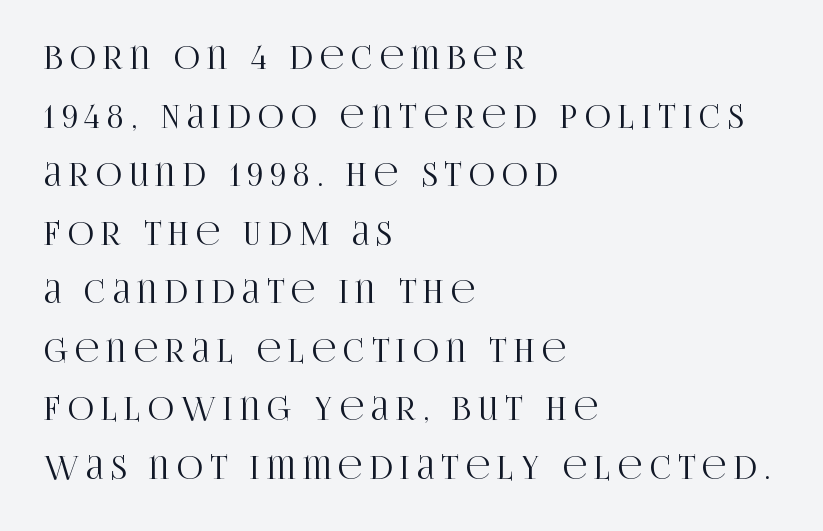
You could not count columns in this text — the font is proportionally spaced. The compositor pushed each line to the left boundary. The passage shown is not underscored anywhere. The font's upright variant was chosen for this text.
